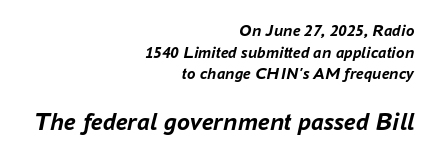
Q: Is the text bold? A: Yes.
Q: Is the text italic (slanted)? A: Yes, it leans right by about 16 degrees.
Q: Is the text underlined? A: No.
Q: How is the paragraph aligned? A: Right-aligned.
Q: Is the spacing between letters normal or unusually wide? A: Normal.
Q: Is the spacing between lines tight, normal or loose? A: Normal.
Q: Which block of text is set in a larger size, the first (top) or the second (bottom)? A: The second (bottom) one.
